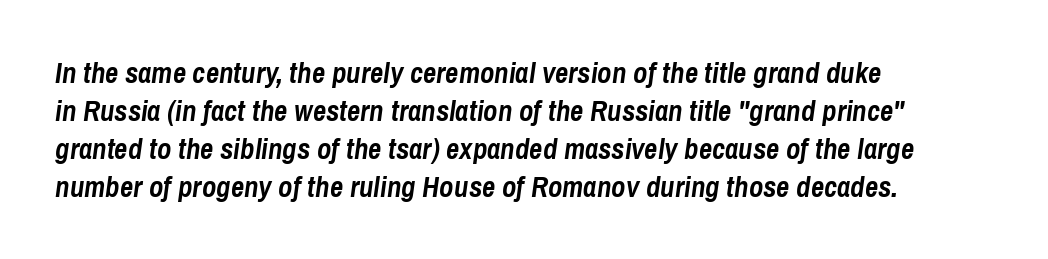
{"italic": "yes", "lean": "right", "slant_degrees": 8, "bold": "yes", "weight": "semibold", "width": "condensed", "stroke_contrast": "low", "x_height": "medium", "monospaced": "no", "underline": "no", "align": "left", "line_spacing": "normal", "line_spacing_ratio": 1.31, "letter_spacing": "normal", "letter_spacing_em": 0.0, "glyph_px": 29}
